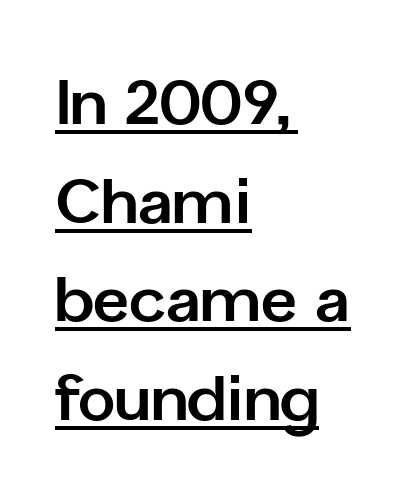
Q: Is the text bold? A: Yes.
Q: Is the text italic (slanted)? A: No, it is upright.
Q: Is the typeface a serif or a sans-serif typeface? A: Sans-serif.
Q: Is the text underlined? A: Yes.
Q: How is the paragraph aligned? A: Left-aligned.
Q: Is the spacing between letters normal or unusually wide? A: Normal.
Q: Is the spacing between lines tight, normal or loose? A: Normal.
Q: Width (condensed, normal, or wide)? A: Normal.
Q: Stroke contrast? A: Low.
Q: x-height? A: Medium.
Q: Monospaced? A: No.
